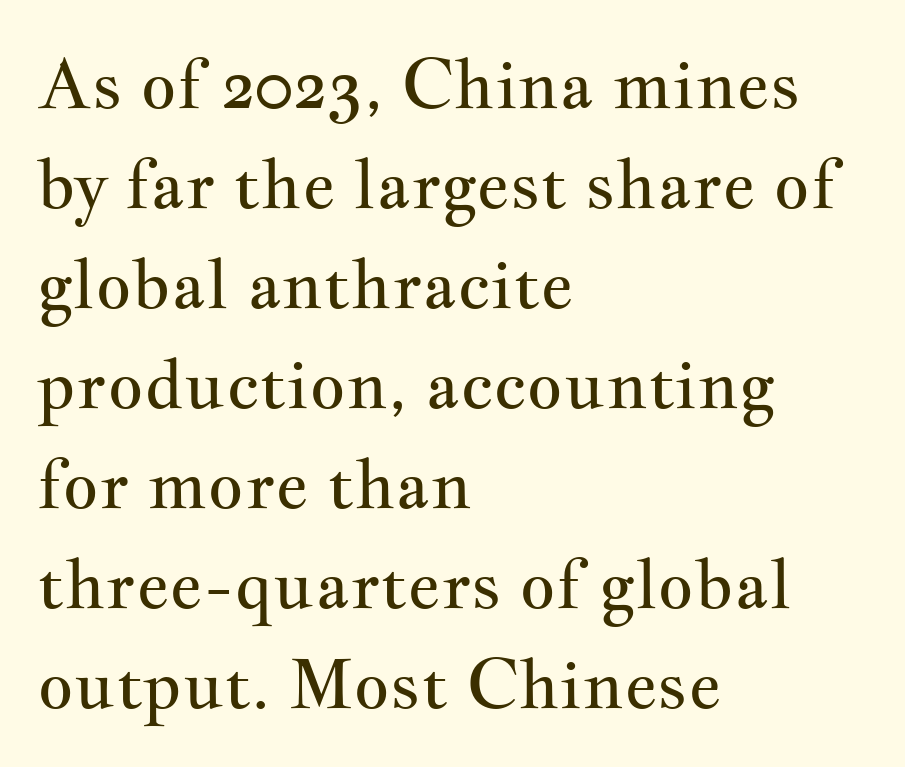
It's the straight-up-and-down kind of type. Each letter's strokes conclude with small projecting serifs. Students, note that the glyphs here touch the page at normal intervals. The gap between lines stays unmarked. Baseline-to-baseline distance is the conventional proportion of letter height. A student would call this left alignment; a typographer would say flush left, rag right.
